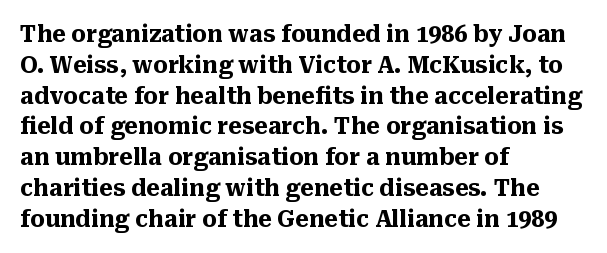
{"italic": "no", "bold": "yes", "underline": "no", "align": "left", "line_spacing": "normal", "line_spacing_ratio": 1.34, "letter_spacing": "normal", "letter_spacing_em": 0.0, "glyph_px": 23}
